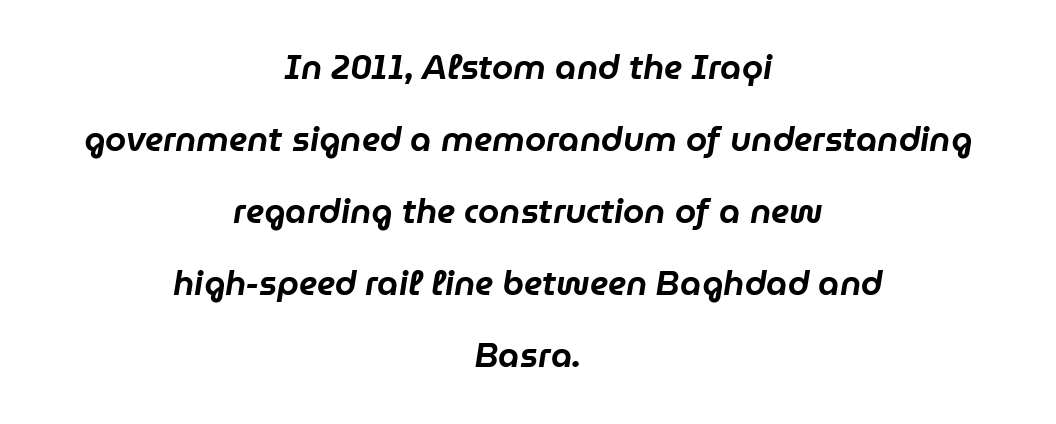
The image shows 34 px text type, italic (leaning right); set centered, loose line spacing (2.12x), normal letter spacing, not underlined; low stroke contrast and a medium x-height.
